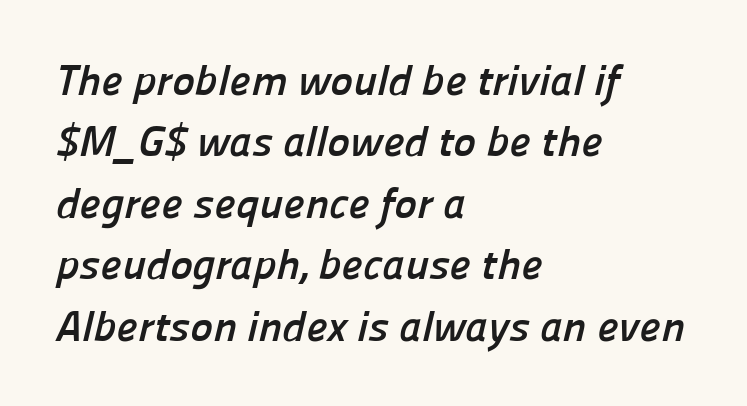
The font is running at its bold setting. Each word holds together tightly as a unit, with standard inter-letter gaps. Decoration check: the copy has no underline. Rows of type keep a routine distance in the vertical direction.
